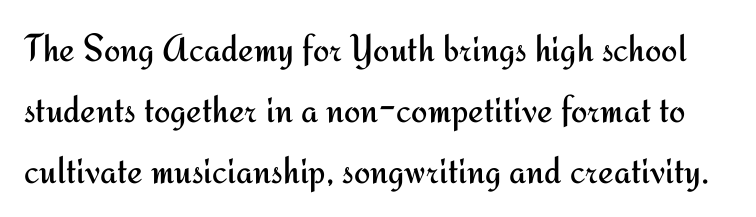
The image shows 39 px regular-weight sans-serif type, upright; set normal line spacing (1.56x), normal letter spacing, not underlined; medium stroke contrast and a small x-height.
